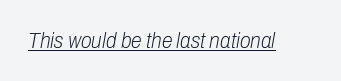
Is the type heavy? It reads as light-to-regular instead. This is underlined copy, the kind a proofreader might mark for attention. There's an unmistakable incline to the writing here. These lines keep a tight, regular rhythm from letter to letter.
